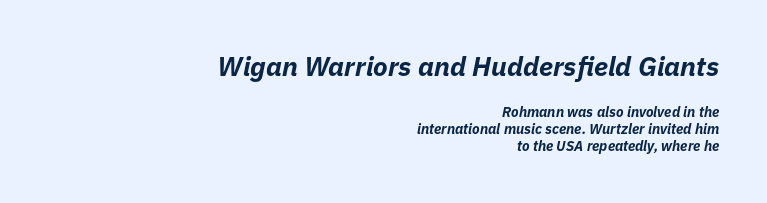
{"italic": "yes", "lean": "right", "slant_degrees": 11, "bold": "yes", "underline": "no", "align": "right", "line_spacing_ratio": 1.2, "letter_spacing": "normal", "letter_spacing_em": 0.0, "larger_block": "first", "size_ratio": 1.93, "glyph_px": 27}
